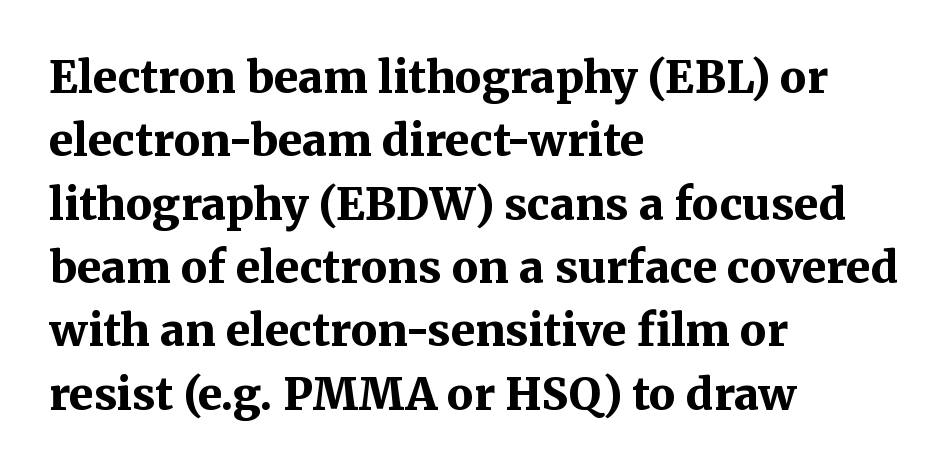
{"serif": "yes", "italic": "no", "bold": "yes", "weight": "bold", "width": "normal", "stroke_contrast": "medium", "x_height": "medium", "monospaced": "no", "underline": "no", "align": "left", "line_spacing": "normal", "line_spacing_ratio": 1.44, "letter_spacing": "normal", "letter_spacing_em": 0.0, "glyph_px": 44}
